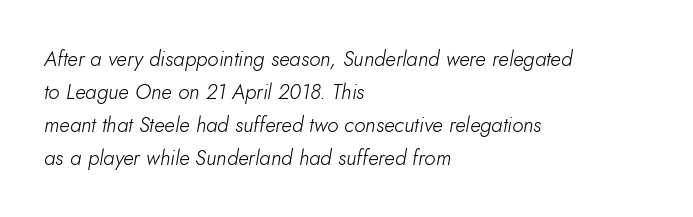
Baseline-to-baseline distance is the conventional proportion of letter height. The horizontal fit of the characters is conventional and even. Each row of text sits above clean, open space. The rendering anchors every line to the left-hand side.
